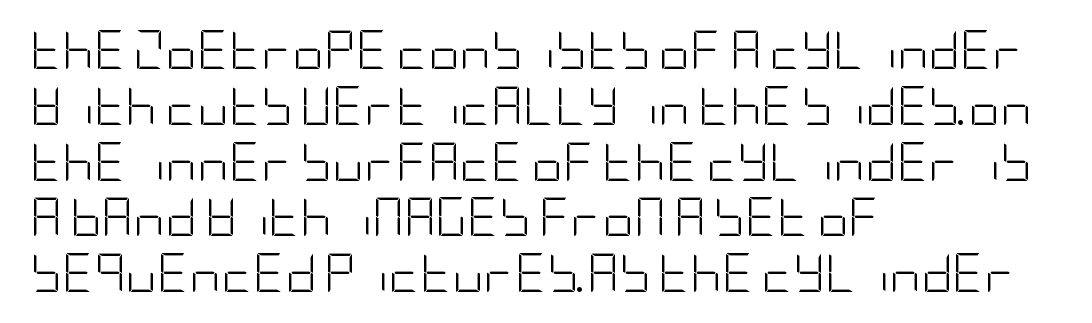
Q: Is the text bold? A: No.
Q: Is the text italic (slanted)? A: No, it is upright.
Q: Is the typeface a serif or a sans-serif typeface? A: Sans-serif.
Q: Is the text underlined? A: No.
Q: How is the paragraph aligned? A: Left-aligned.
Q: Is the spacing between letters normal or unusually wide? A: Normal.
Q: Is the spacing between lines tight, normal or loose? A: Normal.
Q: Width (condensed, normal, or wide)? A: Condensed.
Q: Stroke contrast? A: Low.
Q: x-height? A: Large.
